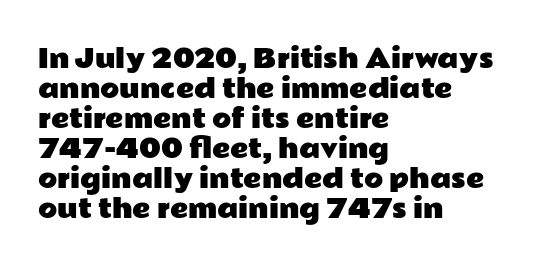
The image shows 25 px text type, upright; set left-aligned, line spacing 1.2x, normal letter spacing, not underlined.
